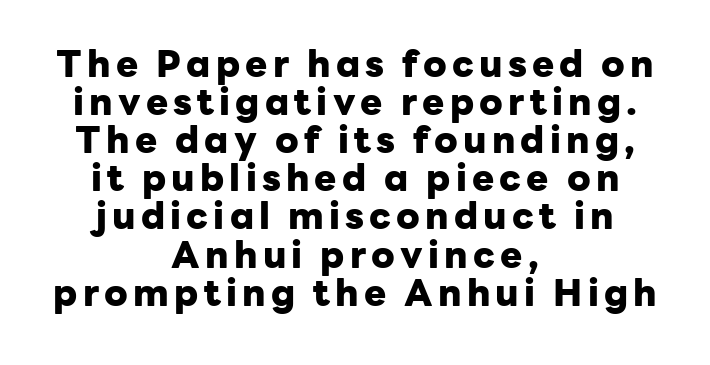
Does the copy run flush right? No — it is centered line by line. Vertical spacing — tight. The passage shown is typed in a proportional face where columns would drift. Letterform terminals end flat and unadorned throughout the passage.
